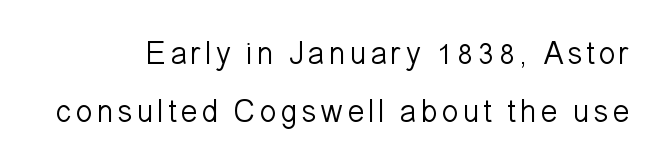
The image shows 32 px light sans-serif type, upright; set line spacing 1.82x, not underlined; low stroke contrast and a medium x-height.
